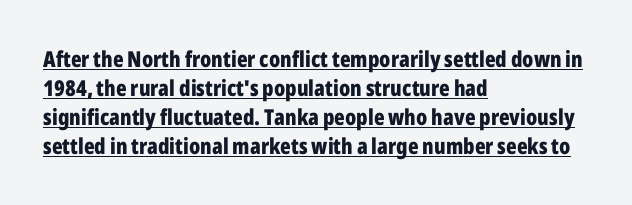
{"italic": "no", "bold": "yes", "underline": "yes", "align": "left", "line_spacing": "normal", "line_spacing_ratio": 1.32, "letter_spacing": "normal", "letter_spacing_em": 0.0, "glyph_px": 22}
